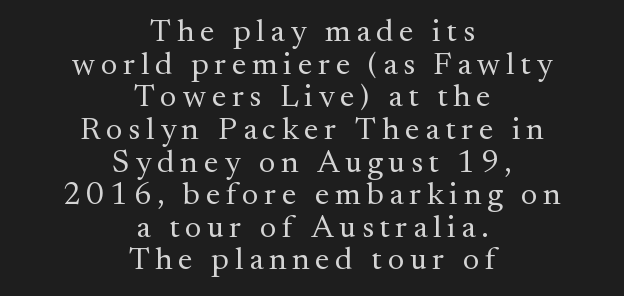
{"serif": "yes", "italic": "no", "bold": "no", "weight": "regular", "width": "normal", "stroke_contrast": "medium", "x_height": "small", "monospaced": "no", "underline": "no", "align": "center", "line_spacing": "tight", "line_spacing_ratio": 1.02, "glyph_px": 32}
